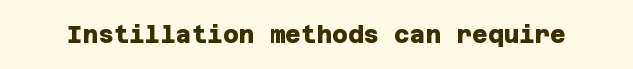
The image shows 24 px bold type; set normal letter spacing, not underlined.
